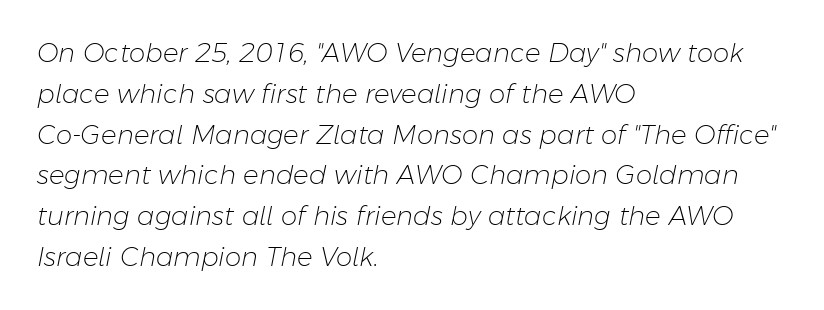
{"italic": "yes", "lean": "right", "slant_degrees": 11, "bold": "no", "underline": "no", "align": "left", "line_spacing": "normal", "line_spacing_ratio": 1.57, "letter_spacing": "normal", "letter_spacing_em": 0.0, "glyph_px": 26}
